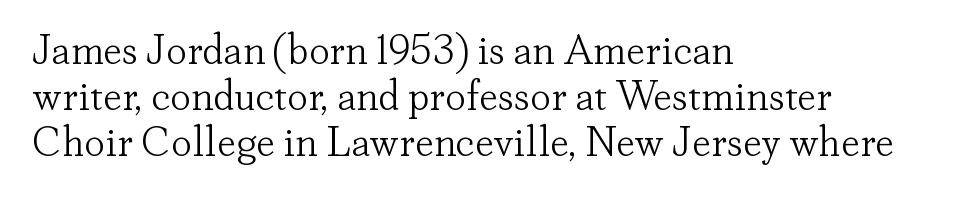
Tall strokes in this sample are plumb rather than angled. The font family rendered here belongs to the serif group. Leading is clearly below the norm, producing a dense column. Letters have the restrained weight of plain body copy at most.
